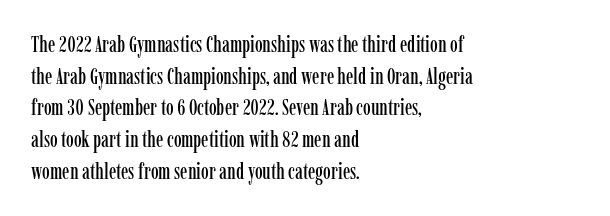
The image shows 22 px text type, upright; set left-aligned, normal line spacing (1.44x), normal letter spacing, not underlined.
